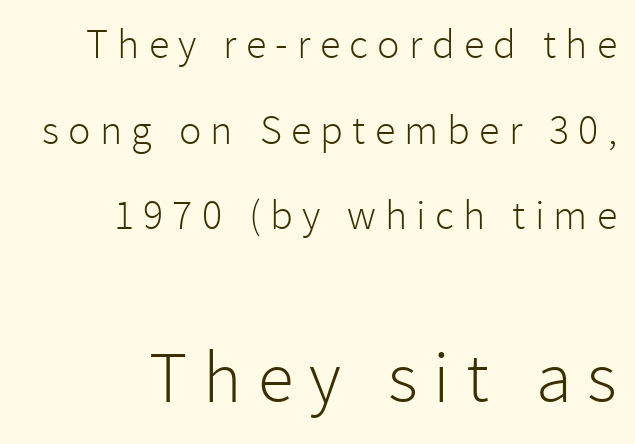
Q: Is the text bold? A: No.
Q: Is the text italic (slanted)? A: No, it is upright.
Q: Is the typeface a serif or a sans-serif typeface? A: Sans-serif.
Q: Is the text underlined? A: No.
Q: How is the paragraph aligned? A: Right-aligned.
Q: Is the spacing between letters normal or unusually wide? A: Unusually wide.
Q: Is the spacing between lines tight, normal or loose? A: Loose.
Q: Which block of text is set in a larger size, the first (top) or the second (bottom)? A: The second (bottom) one.
Q: Width (condensed, normal, or wide)? A: Normal.
Q: Stroke contrast? A: Low.
Q: x-height? A: Medium.
Q: Monospaced? A: No.
